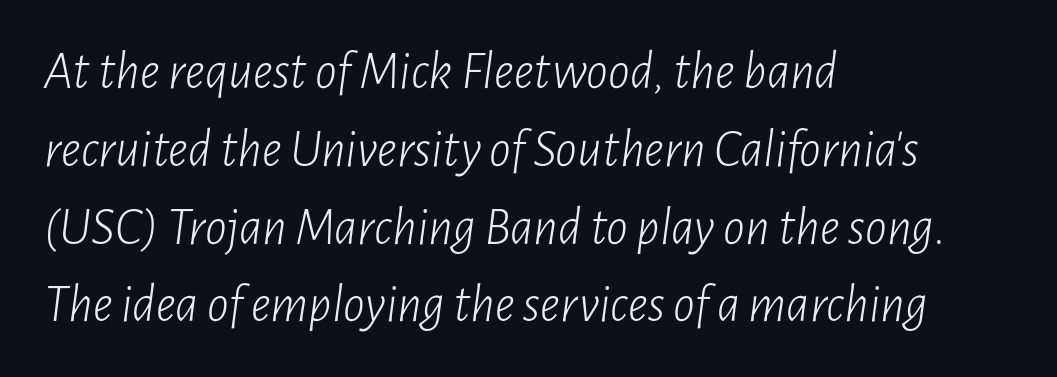
Casual observation: everything's shoved over to the left. The typeface has the unassuming heft of standard copy or less. This sample has the flowing, uneven cadence of proportional lettering. Characters are canted at an angle relative to the baseline's perpendicular.
